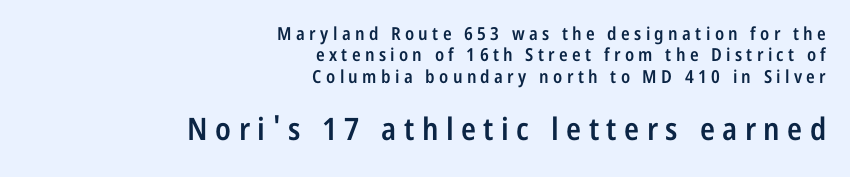
Q: Is the text bold? A: Semi-bold.
Q: Is the text italic (slanted)? A: No, it is upright.
Q: Is the typeface a serif or a sans-serif typeface? A: Sans-serif.
Q: Is the text underlined? A: No.
Q: How is the paragraph aligned? A: Right-aligned.
Q: Is the spacing between letters normal or unusually wide? A: Unusually wide.
Q: Which block of text is set in a larger size, the first (top) or the second (bottom)? A: The second (bottom) one.
Q: Width (condensed, normal, or wide)? A: Condensed.
Q: Stroke contrast? A: Low.
Q: x-height? A: Medium.
Q: Monospaced? A: No.
